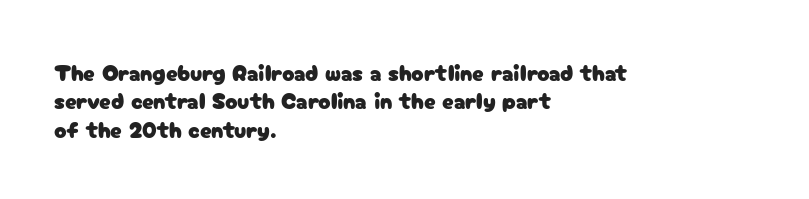
The image shows 23 px text type, upright; set left-aligned, line spacing 1.23x, normal letter spacing, not underlined.
